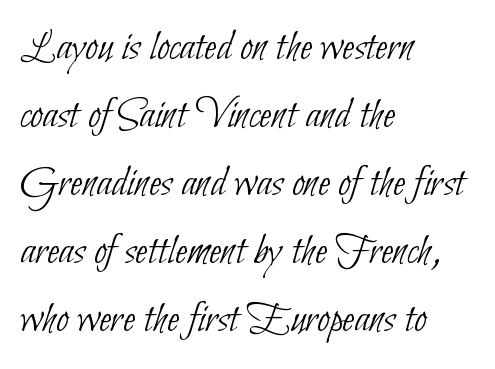
The rendering anchors every line to the left-hand side. The cut favours lightness, reaching ordinary text weight at its darkest. Looks like regular typesetting: each glyph gets only the width it needs. You could call the tracking neutral — neither tight nor loose. Rule under the text: the space is simply empty.
